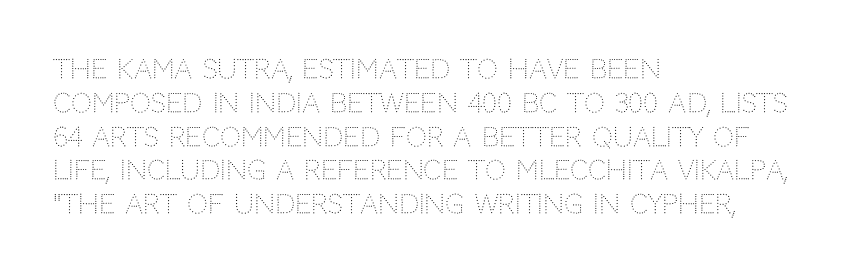
Q: Is the text bold? A: No.
Q: Is the text italic (slanted)? A: No, it is upright.
Q: Is the text underlined? A: No.
Q: How is the paragraph aligned? A: Left-aligned.
Q: Is the spacing between letters normal or unusually wide? A: Normal.
Q: Is the spacing between lines tight, normal or loose? A: Normal.
